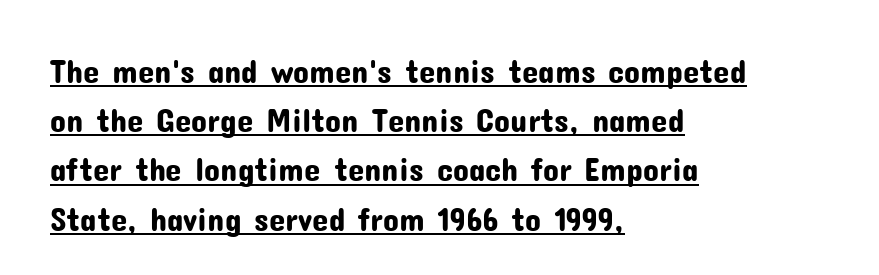
The typography opts for an upright posture over an oblique one. The lines sit at an ordinary, default distance from one another. Letter spacing: default. All the whitespace from short lines collects on the right.
